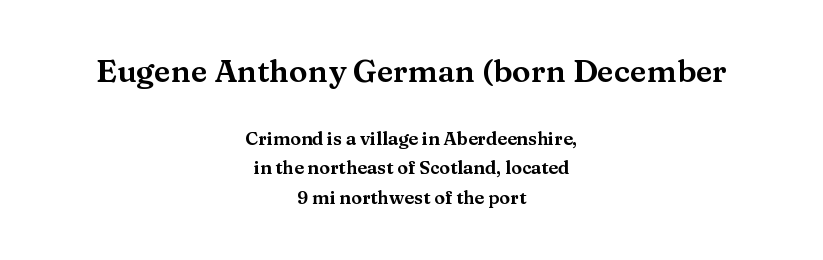
The image shows 31 px wide serif type, upright; set centered, normal line spacing (1.64x), normal letter spacing, not underlined; the first (top) block is 1.72x larger; medium stroke contrast and a medium x-height.
